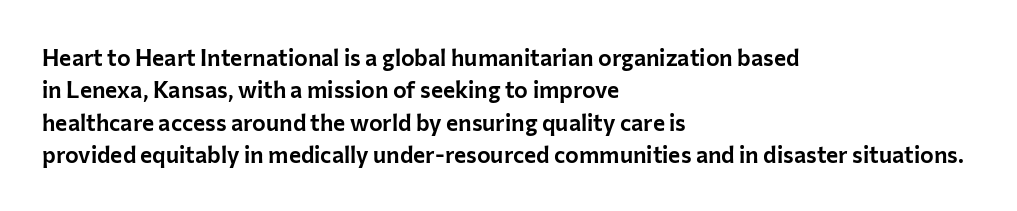
Rule under the text: the space is simply empty. Glyph-to-glyph distance matches everyday printed text. This block has exactly the height ordinary leading produces. Every character sits straight up, as roman type does. Teacher's note: observe the even left margin — that is flush-left alignment.
